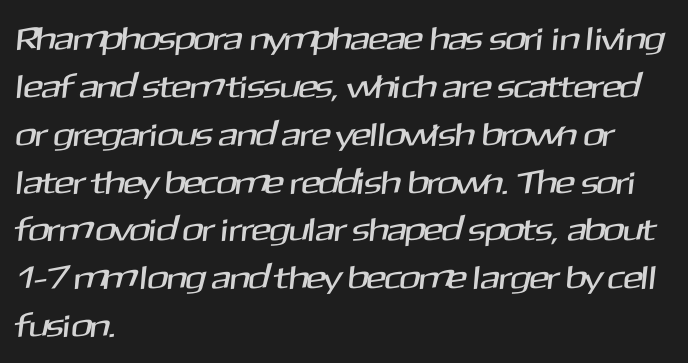
{"serif": "no", "width": "normal", "stroke_contrast": "medium", "x_height": "medium", "monospaced": "no", "underline": "no", "align": "left", "line_spacing": "normal", "line_spacing_ratio": 1.45, "letter_spacing": "normal", "letter_spacing_em": 0.0, "glyph_px": 33}
